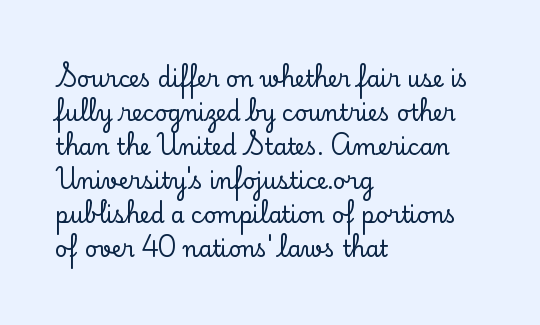
{"italic": "no", "underline": "no", "align": "left", "line_spacing": "normal", "line_spacing_ratio": 1.55, "letter_spacing": "normal", "letter_spacing_em": 0.0, "glyph_px": 22}
